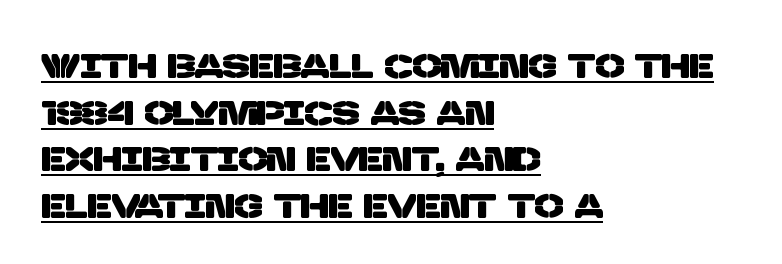
The image shows 34 px sans-serif type; set left-aligned, normal line spacing (1.37x), normal letter spacing, underlined; low stroke contrast and a large x-height.
